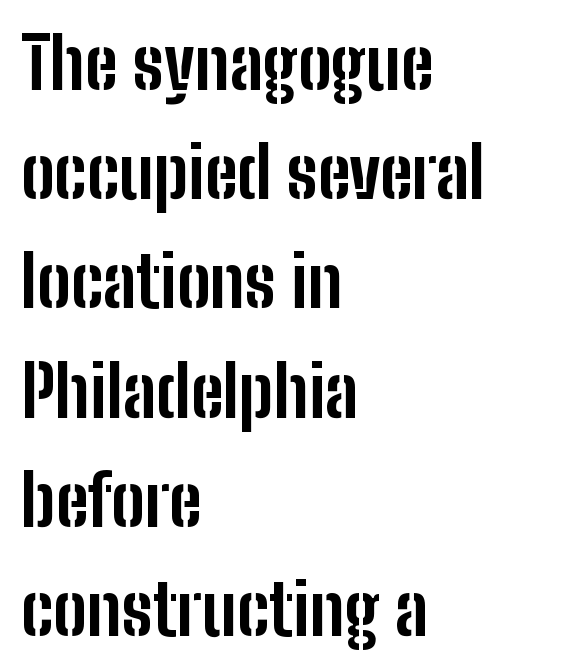
Q: Is the text bold? A: Yes.
Q: Is the text italic (slanted)? A: No, it is upright.
Q: Is the typeface a serif or a sans-serif typeface? A: Sans-serif.
Q: Is the text underlined? A: No.
Q: How is the paragraph aligned? A: Left-aligned.
Q: Is the spacing between letters normal or unusually wide? A: Normal.
Q: Is the spacing between lines tight, normal or loose? A: Normal.
Q: Width (condensed, normal, or wide)? A: Condensed.
Q: Stroke contrast? A: Low.
Q: x-height? A: Medium.
Q: Monospaced? A: No.
